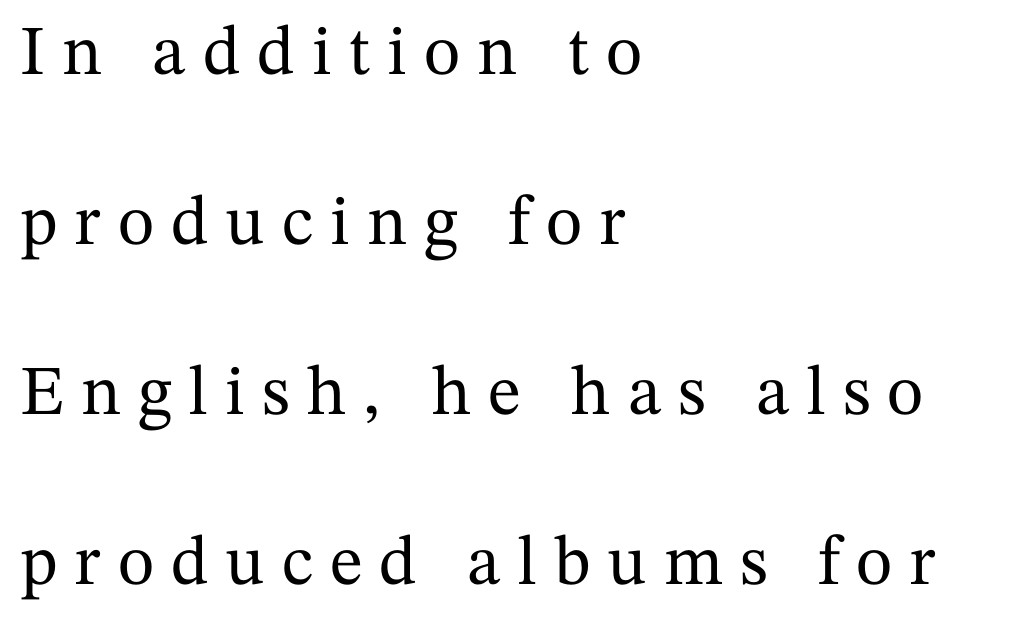
Q: Is the text italic (slanted)? A: No, it is upright.
Q: Is the typeface a serif or a sans-serif typeface? A: Serif.
Q: Is the text underlined? A: No.
Q: How is the paragraph aligned? A: Left-aligned.
Q: Is the spacing between letters normal or unusually wide? A: Unusually wide.
Q: Is the spacing between lines tight, normal or loose? A: Loose.
Q: Width (condensed, normal, or wide)? A: Normal.
Q: Stroke contrast? A: Medium.
Q: x-height? A: Medium.
Q: Monospaced? A: No.
